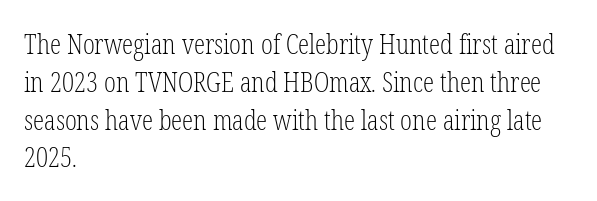
Q: Is the text bold? A: No.
Q: Is the text italic (slanted)? A: No, it is upright.
Q: Is the typeface a serif or a sans-serif typeface? A: Serif.
Q: Is the text underlined? A: No.
Q: How is the paragraph aligned? A: Left-aligned.
Q: Is the spacing between letters normal or unusually wide? A: Normal.
Q: Is the spacing between lines tight, normal or loose? A: Normal.
Q: Width (condensed, normal, or wide)? A: Condensed.
Q: Stroke contrast? A: Low.
Q: x-height? A: Medium.
Q: Monospaced? A: No.
